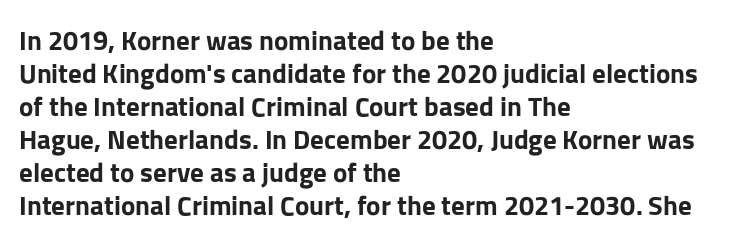
{"italic": "no", "bold": "yes", "underline": "no", "align": "left", "line_spacing_ratio": 1.22, "letter_spacing": "normal", "letter_spacing_em": 0.0, "glyph_px": 27}
